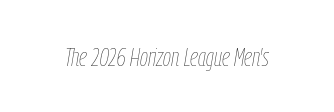
Bare-footed words on every line. Default kerning and tracking; the words read as compact shapes. Heaviness? Minimal to ordinary, like unemphasized prose. It's the slanting kind of type.
